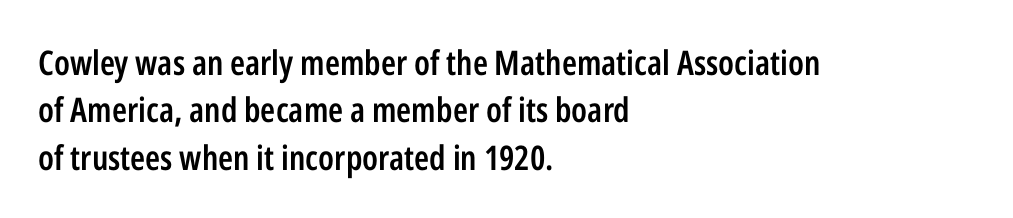
Q: Is the text bold? A: Semi-bold.
Q: Is the text italic (slanted)? A: No, it is upright.
Q: Is the typeface a serif or a sans-serif typeface? A: Sans-serif.
Q: Is the text underlined? A: No.
Q: How is the paragraph aligned? A: Left-aligned.
Q: Is the spacing between letters normal or unusually wide? A: Normal.
Q: Is the spacing between lines tight, normal or loose? A: Normal.
Q: Width (condensed, normal, or wide)? A: Condensed.
Q: Stroke contrast? A: Low.
Q: x-height? A: Medium.
Q: Monospaced? A: No.
